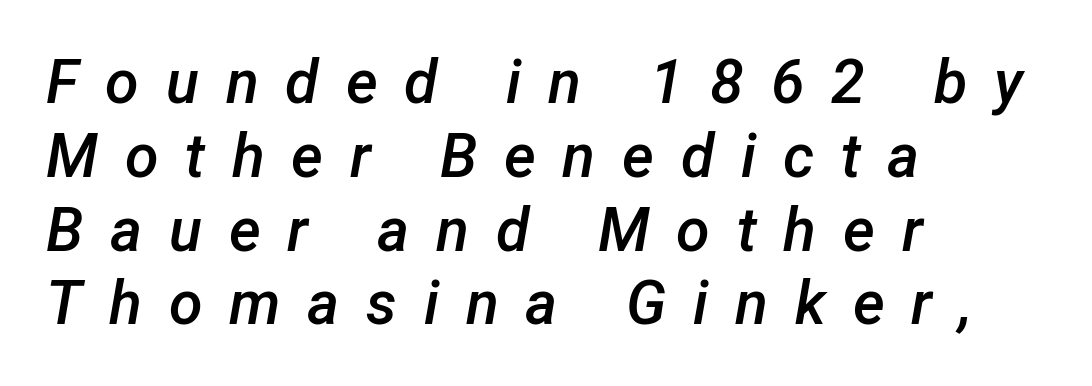
{"italic": "yes", "lean": "right", "slant_degrees": 12, "bold": "semi", "weight": "semibold", "width": "normal", "stroke_contrast": "low", "x_height": "medium", "monospaced": "no", "underline": "no", "align": "left", "line_spacing_ratio": 1.21, "letter_spacing": "wide", "letter_spacing_em": 0.44, "glyph_px": 61}
